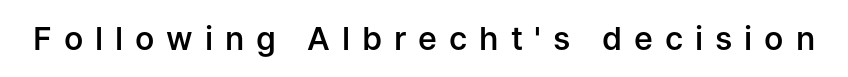
Q: Is the text bold? A: Semi-bold.
Q: Is the text italic (slanted)? A: No, it is upright.
Q: Is the typeface a serif or a sans-serif typeface? A: Sans-serif.
Q: Is the text underlined? A: No.
Q: Is the spacing between letters normal or unusually wide? A: Unusually wide.
Q: Width (condensed, normal, or wide)? A: Normal.
Q: Stroke contrast? A: Low.
Q: x-height? A: Medium.
Q: Monospaced? A: No.
